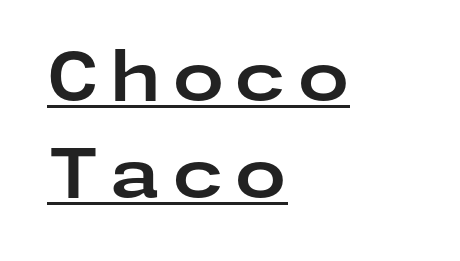
The image shows 68 px bold, wide sans-serif type, upright; set left-aligned, normal line spacing (1.43x), underlined; low stroke contrast and a medium x-height.
